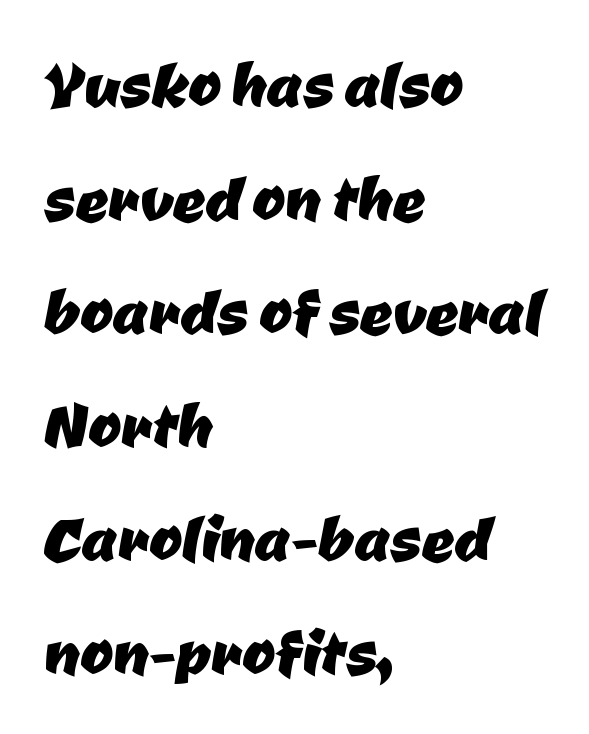
Q: Is the typeface a serif or a sans-serif typeface? A: Sans-serif.
Q: Is the text underlined? A: No.
Q: How is the paragraph aligned? A: Left-aligned.
Q: Is the spacing between letters normal or unusually wide? A: Normal.
Q: Is the spacing between lines tight, normal or loose? A: Normal.
Q: Width (condensed, normal, or wide)? A: Normal.
Q: Stroke contrast? A: Low.
Q: x-height? A: Medium.
Q: Monospaced? A: No.
